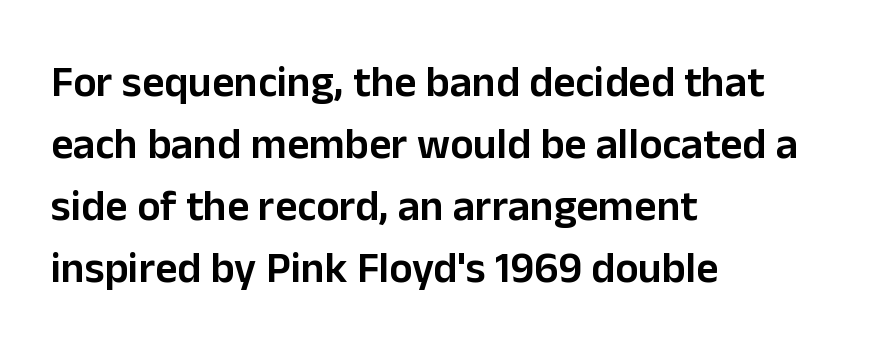
{"serif": "no", "italic": "no", "bold": "semi", "weight": "semibold", "width": "normal", "stroke_contrast": "low", "x_height": "medium", "monospaced": "no", "underline": "no", "align": "left", "line_spacing": "normal", "line_spacing_ratio": 1.44, "letter_spacing": "normal", "letter_spacing_em": 0.0, "glyph_px": 43}
